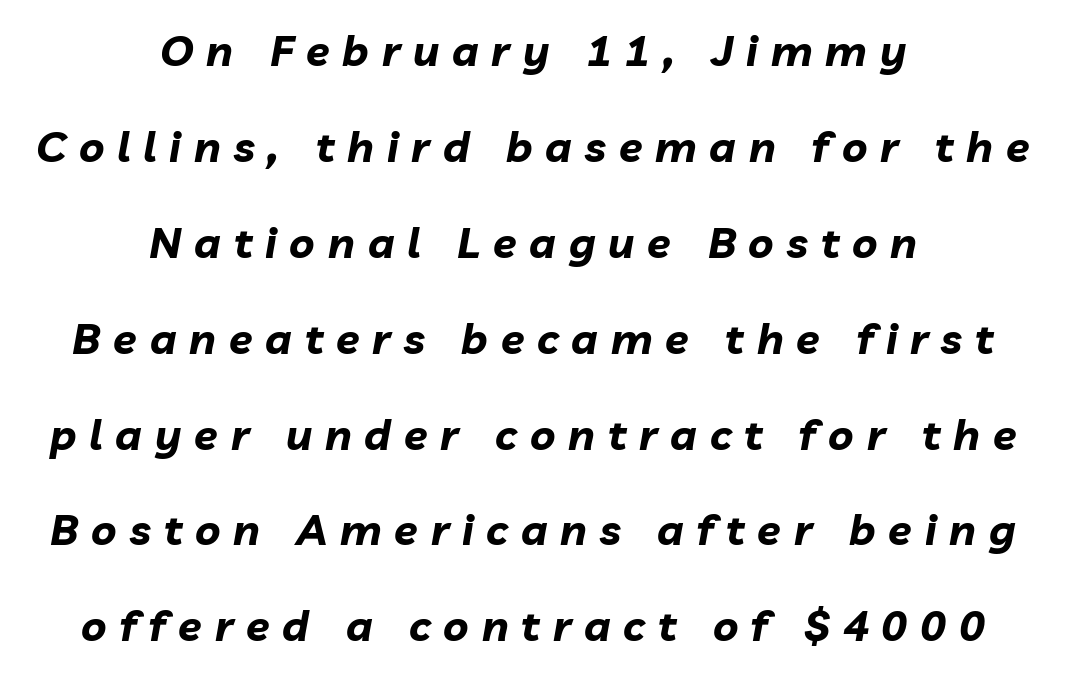
Q: Is the text bold? A: Yes.
Q: Is the text italic (slanted)? A: Yes, it leans right by about 10 degrees.
Q: Is the text underlined? A: No.
Q: How is the paragraph aligned? A: Centered.
Q: Is the spacing between letters normal or unusually wide? A: Unusually wide.
Q: Is the spacing between lines tight, normal or loose? A: Loose.
Q: Width (condensed, normal, or wide)? A: Normal.
Q: Stroke contrast? A: Low.
Q: x-height? A: Medium.
Q: Monospaced? A: No.
